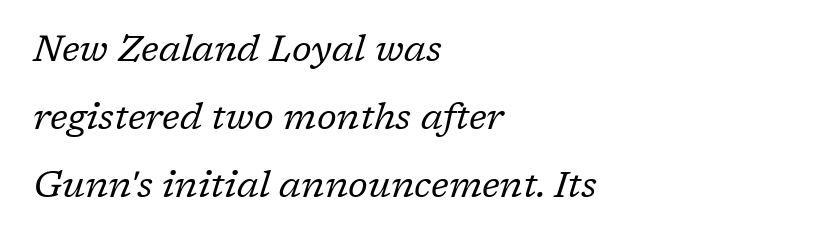
Q: Is the text bold? A: No.
Q: Is the text italic (slanted)? A: Yes, it leans right by about 17 degrees.
Q: Is the typeface a serif or a sans-serif typeface? A: Serif.
Q: Is the text underlined? A: No.
Q: How is the paragraph aligned? A: Left-aligned.
Q: Is the spacing between letters normal or unusually wide? A: Normal.
Q: Width (condensed, normal, or wide)? A: Normal.
Q: Stroke contrast? A: Low.
Q: x-height? A: Medium.
Q: Monospaced? A: No.
